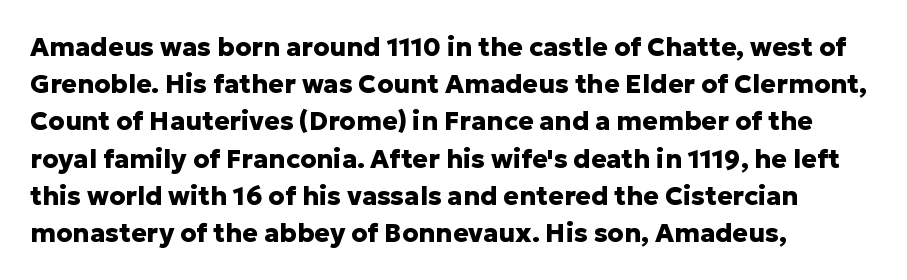
Q: Is the text bold? A: Yes.
Q: Is the text italic (slanted)? A: No, it is upright.
Q: Is the text underlined? A: No.
Q: How is the paragraph aligned? A: Left-aligned.
Q: Is the spacing between letters normal or unusually wide? A: Normal.
Q: Is the spacing between lines tight, normal or loose? A: Normal.
